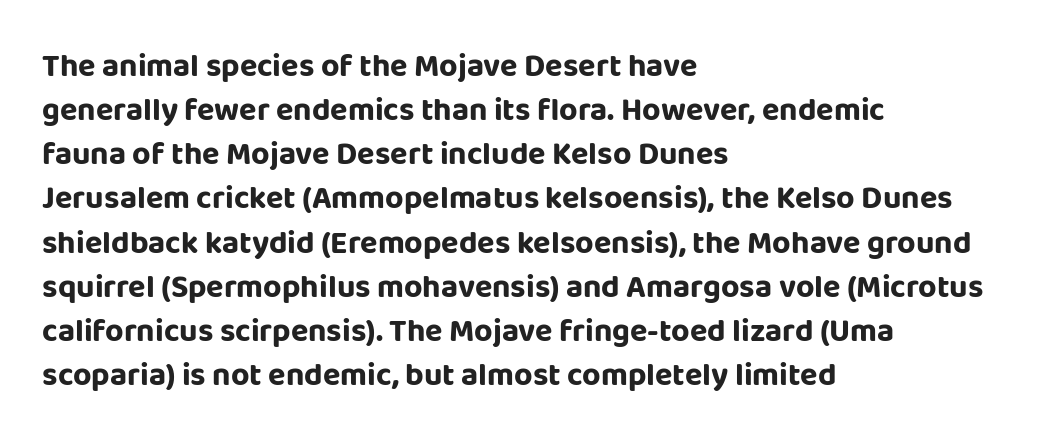
{"serif": "no", "italic": "no", "bold": "yes", "weight": "bold", "width": "normal", "stroke_contrast": "low", "x_height": "large", "monospaced": "no", "underline": "no", "align": "left", "line_spacing": "normal", "line_spacing_ratio": 1.38, "letter_spacing": "normal", "letter_spacing_em": 0.0, "glyph_px": 32}
